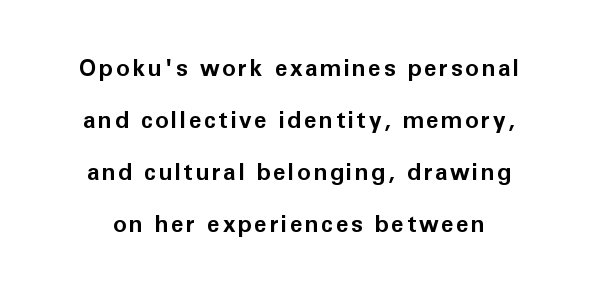
It's the straight-up-and-down kind of type. On the weight axis this lands at bold, roughly 700. These lines stand farther apart than default settings would place them. No word sits above an underline.
